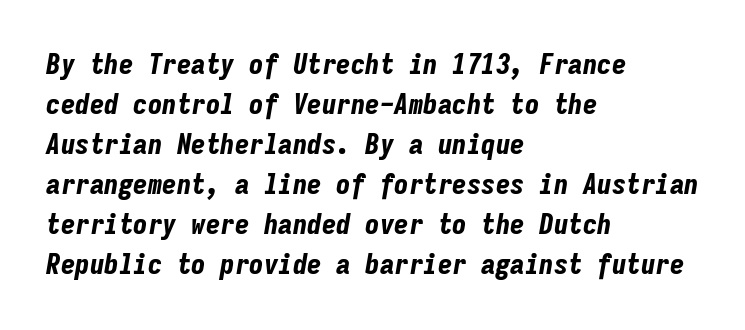
Leading matches the norm, producing a regular column. This is oblique type, the kind used for emphasis or titles. Note the uniform advance width — an 'i' takes as much space as an 'm'. Each line starts at the same left margin while the right side varies. Descender tails drop into unmarked territory.
